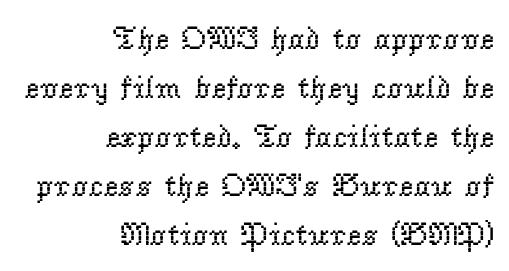
The image shows 32 px regular-weight serif type, upright; set right-aligned, normal line spacing (1.53x), normal letter spacing, not underlined; low stroke contrast and a small x-height.
